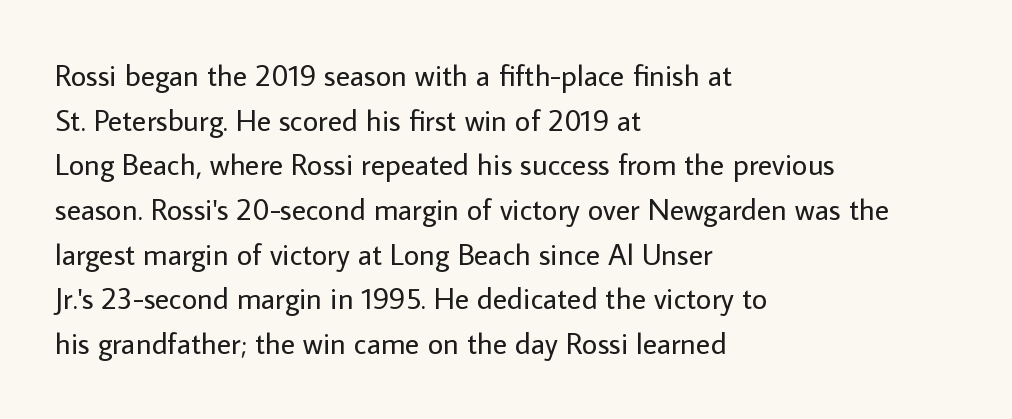
Q: Is the text bold? A: No.
Q: Is the text italic (slanted)? A: No, it is upright.
Q: Is the typeface a serif or a sans-serif typeface? A: Sans-serif.
Q: Is the text underlined? A: No.
Q: How is the paragraph aligned? A: Left-aligned.
Q: Is the spacing between letters normal or unusually wide? A: Normal.
Q: Is the spacing between lines tight, normal or loose? A: Normal.
Q: Width (condensed, normal, or wide)? A: Normal.
Q: Stroke contrast? A: Low.
Q: x-height? A: Medium.
Q: Monospaced? A: No.
